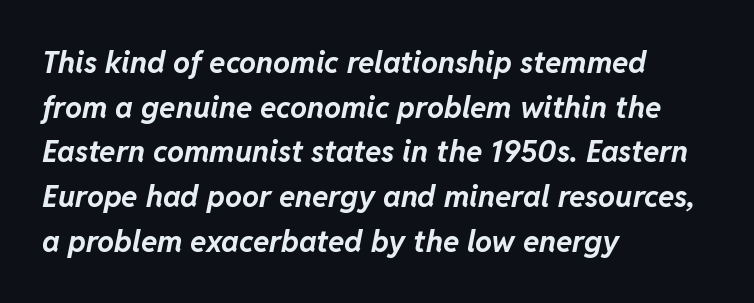
{"italic": "yes", "lean": "right", "slant_degrees": 11, "bold": "yes", "weight": "bold", "width": "normal", "stroke_contrast": "low", "x_height": "medium", "monospaced": "no", "underline": "no", "align": "left", "line_spacing": "normal", "line_spacing_ratio": 1.49, "letter_spacing": "normal", "letter_spacing_em": 0.0, "glyph_px": 30}
